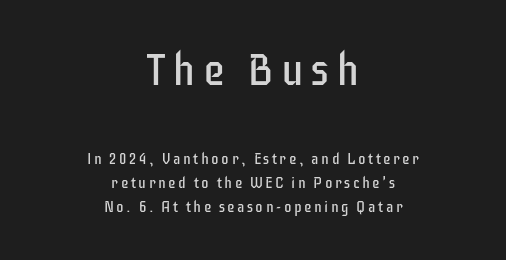
Compared with a typical body face, this is equally light or lighter still. The initial chunk of copy outweighs the following chunk in type size. Does the leading feel generous? No, just average. The whitespace from short lines is split evenly between both sides.
